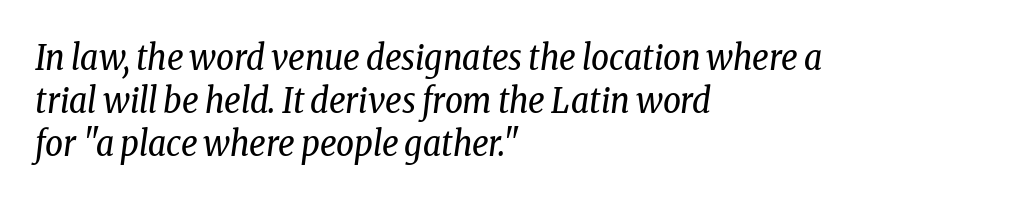
The image shows 35 px regular-weight, condensed serif type, italic (leaning right); set left-aligned, line spacing 1.23x, normal letter spacing, not underlined; low stroke contrast and a medium x-height.
